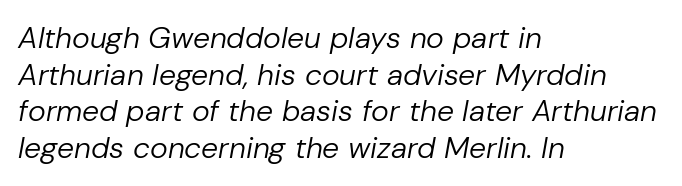
{"italic": "yes", "lean": "right", "slant_degrees": 10, "bold": "no", "weight": "regular", "width": "normal", "stroke_contrast": "low", "x_height": "medium", "monospaced": "no", "underline": "no", "align": "left", "line_spacing_ratio": 1.22, "letter_spacing": "normal", "letter_spacing_em": 0.0, "glyph_px": 30}
